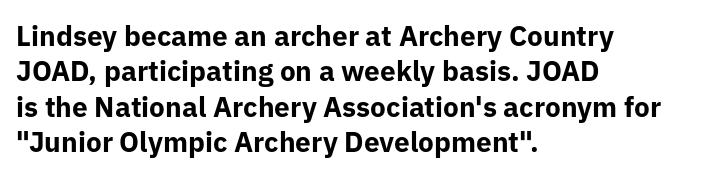
The specimen omits any rule beneath the text block's lines. Characters follow at the spacing the type designer built in. If you measured baseline to baseline, you'd find a middling distance. This rendering uses left alignment, leaving the right contour irregular. Look at the bottom of the vertical strokes: they stop flat, with no serifs.
